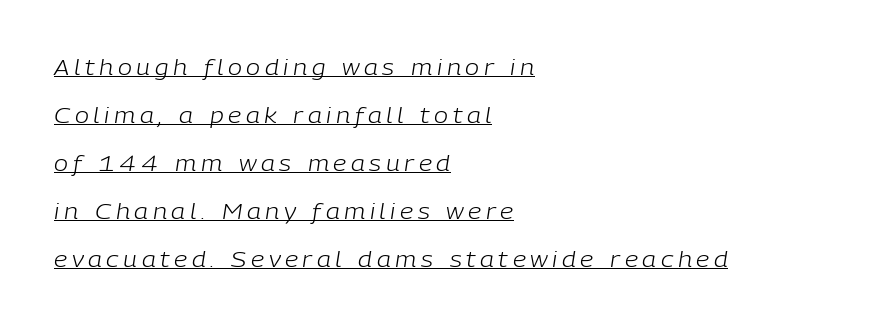
The image shows 21 px text type, italic (leaning right); set left-aligned, loose line spacing (2.28x), unusually wide letter spacing (+0.22 em), underlined.
